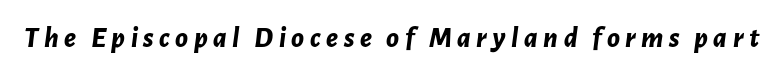
Q: Is the text bold? A: Yes.
Q: Is the text italic (slanted)? A: Yes, it leans right by about 7 degrees.
Q: Is the text underlined? A: No.
Q: Width (condensed, normal, or wide)? A: Normal.
Q: Stroke contrast? A: Low.
Q: x-height? A: Medium.
Q: Monospaced? A: No.
